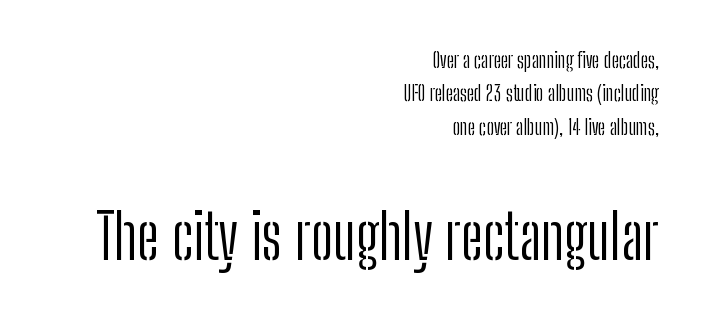
Q: Is the text bold? A: No.
Q: Is the text italic (slanted)? A: No, it is upright.
Q: Is the typeface a serif or a sans-serif typeface? A: Sans-serif.
Q: Is the text underlined? A: No.
Q: How is the paragraph aligned? A: Right-aligned.
Q: Is the spacing between letters normal or unusually wide? A: Normal.
Q: Is the spacing between lines tight, normal or loose? A: Normal.
Q: Which block of text is set in a larger size, the first (top) or the second (bottom)? A: The second (bottom) one.
Q: Width (condensed, normal, or wide)? A: Condensed.
Q: Stroke contrast? A: Low.
Q: x-height? A: Medium.
Q: Monospaced? A: No.
